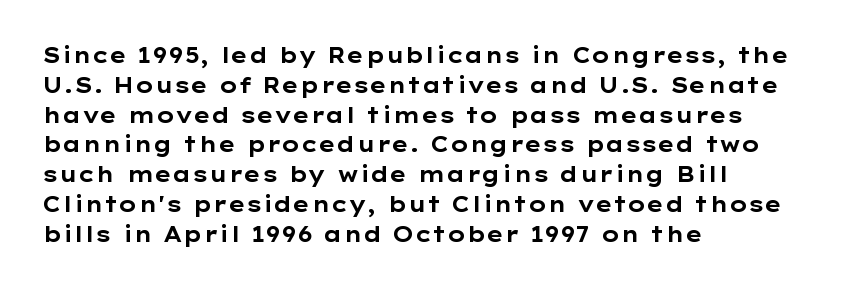
The image shows 21 px bold type, upright; set left-aligned, normal line spacing (1.42x), normal letter spacing, not underlined.
